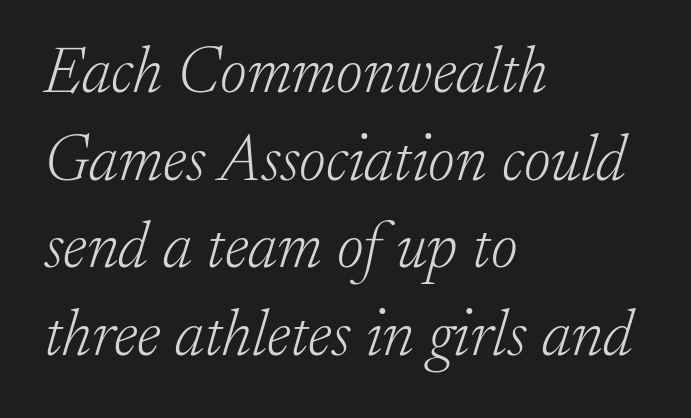
Q: Is the text bold? A: No.
Q: Is the text italic (slanted)? A: Yes, it leans right by about 17 degrees.
Q: Is the typeface a serif or a sans-serif typeface? A: Serif.
Q: Is the text underlined? A: No.
Q: How is the paragraph aligned? A: Left-aligned.
Q: Is the spacing between letters normal or unusually wide? A: Normal.
Q: Is the spacing between lines tight, normal or loose? A: Normal.
Q: Width (condensed, normal, or wide)? A: Normal.
Q: Stroke contrast? A: Low.
Q: x-height? A: Small.
Q: Monospaced? A: No.
